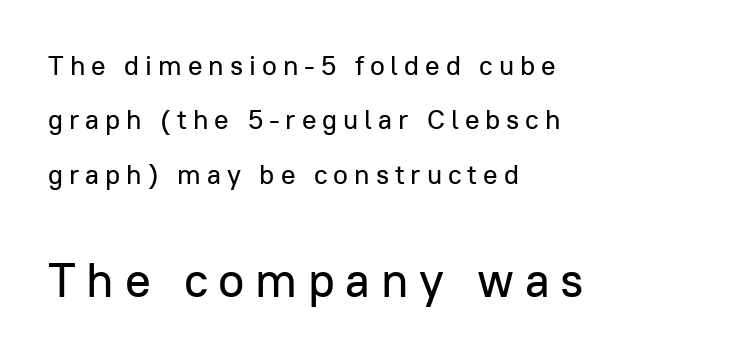
{"serif": "no", "italic": "no", "width": "normal", "stroke_contrast": "low", "x_height": "medium", "monospaced": "no", "underline": "no", "align": "left", "line_spacing": "loose", "line_spacing_ratio": 2.01, "letter_spacing": "wide", "letter_spacing_em": 0.22, "larger_block": "second", "size_ratio": 1.78, "glyph_px": 48}
